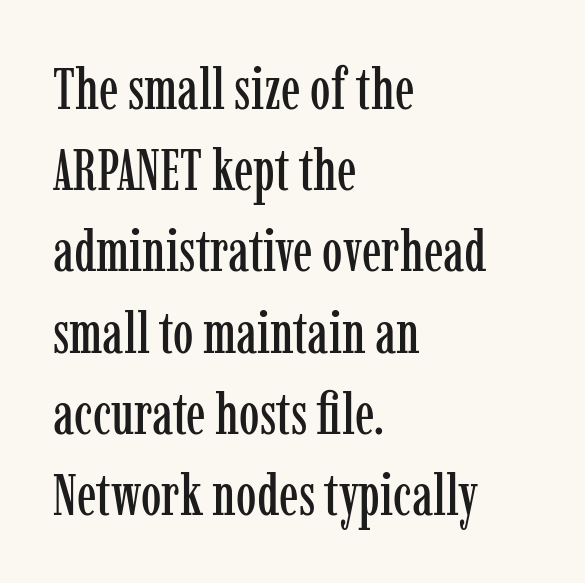
The image shows 58 px condensed serif type, upright; set left-aligned, normal line spacing (1.4x), normal letter spacing, not underlined; low stroke contrast and a medium x-height.
